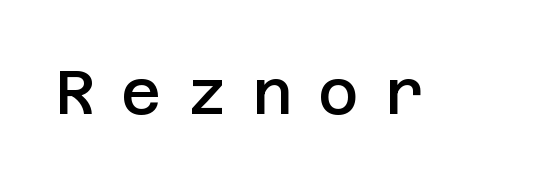
Q: Is the text bold? A: Semi-bold.
Q: Is the text italic (slanted)? A: No, it is upright.
Q: Is the typeface a serif or a sans-serif typeface? A: Sans-serif.
Q: Is the text underlined? A: No.
Q: Is the spacing between letters normal or unusually wide? A: Unusually wide.
Q: Width (condensed, normal, or wide)? A: Normal.
Q: Stroke contrast? A: Low.
Q: x-height? A: Large.
